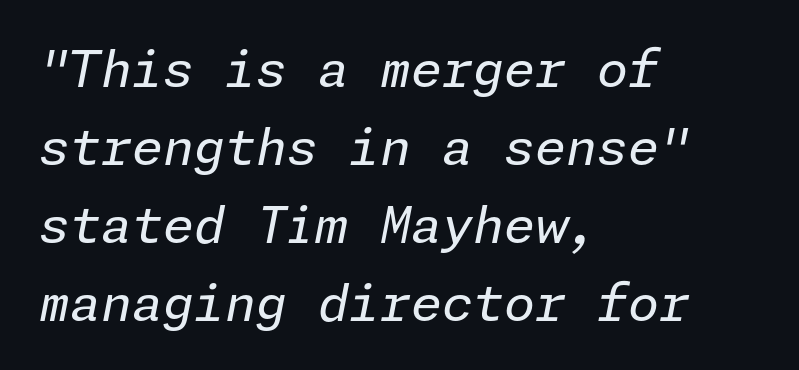
{"italic": "yes", "lean": "right", "slant_degrees": 11, "bold": "no", "weight": "regular", "width": "normal", "stroke_contrast": "low", "x_height": "medium", "underline": "no", "align": "left", "line_spacing": "normal", "line_spacing_ratio": 1.56, "letter_spacing": "normal", "letter_spacing_em": 0.0, "glyph_px": 50}
